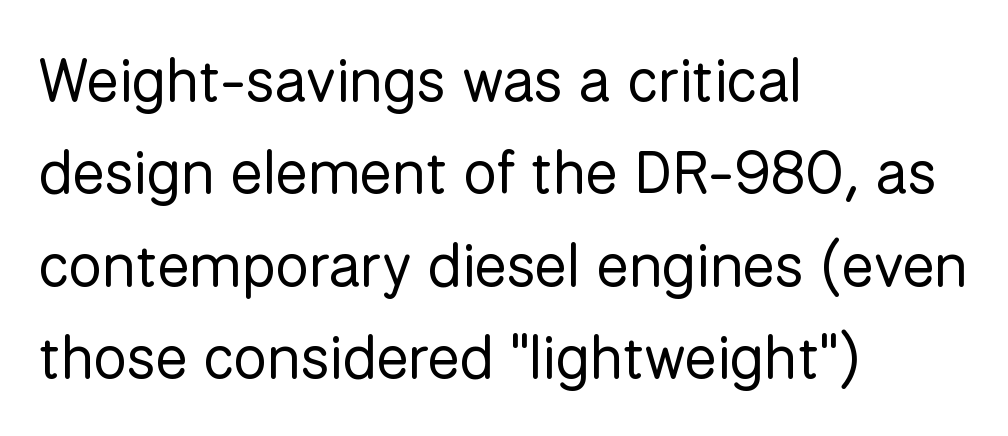
{"serif": "no", "italic": "no", "bold": "no", "weight": "regular", "width": "normal", "stroke_contrast": "low", "x_height": "medium", "monospaced": "no", "underline": "no", "align": "left", "line_spacing": "normal", "line_spacing_ratio": 1.54, "letter_spacing": "normal", "letter_spacing_em": 0.0, "glyph_px": 60}
